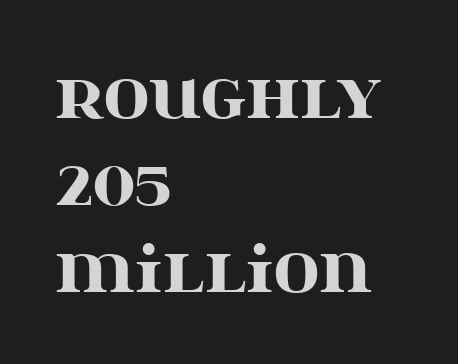
The image shows 63 px heavy, wide serif type, upright; set left-aligned, normal line spacing (1.38x), normal letter spacing, not underlined; high stroke contrast and a large x-height.
